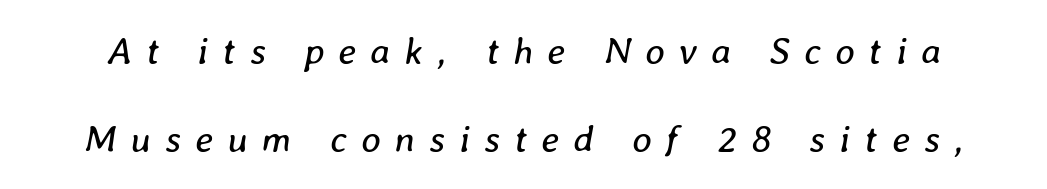
{"italic": "yes", "lean": "right", "slant_degrees": 8, "bold": "no", "weight": "regular", "width": "normal", "stroke_contrast": "low", "x_height": "medium", "monospaced": "no", "underline": "no", "line_spacing": "loose", "line_spacing_ratio": 2.31, "letter_spacing": "wide", "letter_spacing_em": 0.37, "glyph_px": 38}
